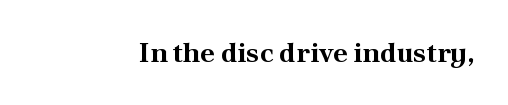
The image shows 28 px bold serif type, upright; set normal letter spacing, not underlined; medium stroke contrast and a small x-height.
